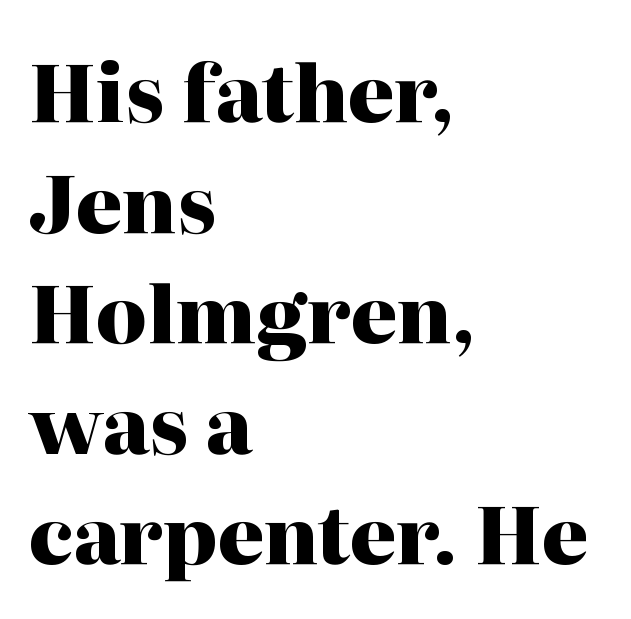
{"serif": "yes", "italic": "no", "bold": "yes", "weight": "heavy", "width": "normal", "stroke_contrast": "high", "x_height": "medium", "monospaced": "no", "underline": "no", "align": "left", "line_spacing": "normal", "line_spacing_ratio": 1.4, "letter_spacing": "normal", "letter_spacing_em": 0.0, "glyph_px": 79}
